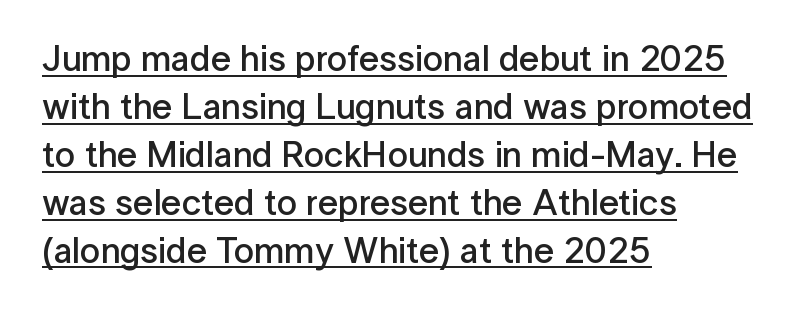
The image shows 36 px semibold sans-serif type, upright; set left-aligned, normal line spacing (1.33x), normal letter spacing, underlined; low stroke contrast and a medium x-height.
